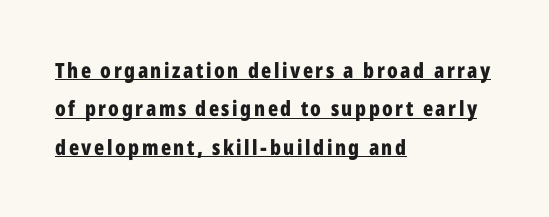
Q: Is the text bold? A: Yes.
Q: Is the text italic (slanted)? A: No, it is upright.
Q: Is the text underlined? A: Yes.
Q: How is the paragraph aligned? A: Left-aligned.
